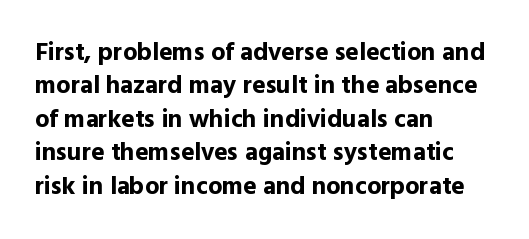
Notice how the passage keeps a crisp vertical edge on the left only. Ordinary non-slanted type is in use. This sample uses plain, unmodified letter spacing. Strong, thick strokes mark this as bold type. Normally led — the rows are evenly, conventionally spaced.
